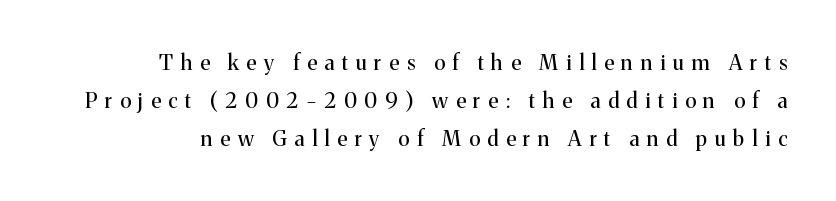
The line texture is sparse and dotted thanks to wide tracking. Ordinary non-slanted type is in use. Counters stay open thanks to moderate or lighter strokes. Bare-footed words on every line.
